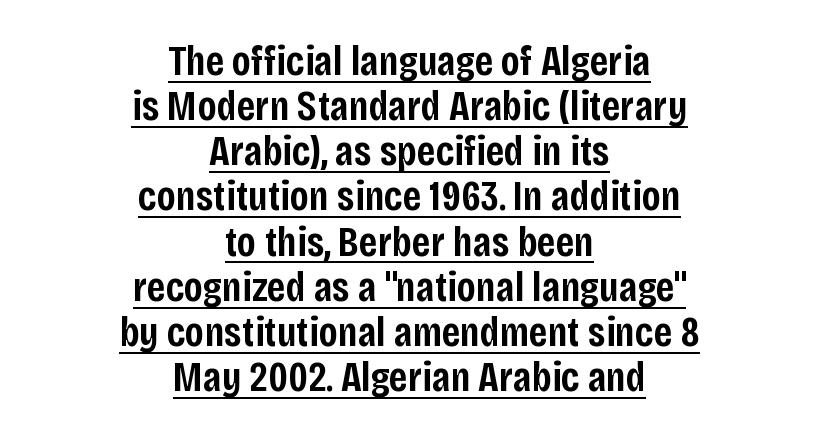
The image shows 43 px semibold, condensed sans-serif type, upright; set centered, tight line spacing (1.05x), normal letter spacing, underlined; low stroke contrast and a large x-height.
